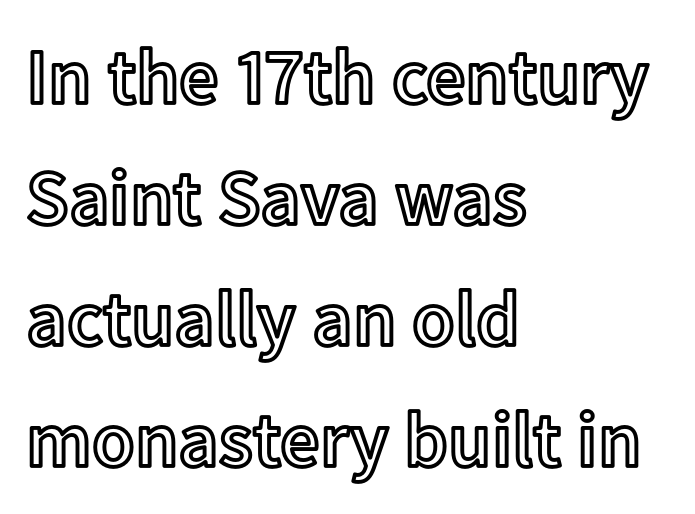
Q: Is the text italic (slanted)? A: No, it is upright.
Q: Is the text underlined? A: No.
Q: How is the paragraph aligned? A: Left-aligned.
Q: Is the spacing between letters normal or unusually wide? A: Normal.
Q: Is the spacing between lines tight, normal or loose? A: Normal.
Q: Width (condensed, normal, or wide)? A: Normal.
Q: x-height? A: Medium.
Q: Monospaced? A: No.
